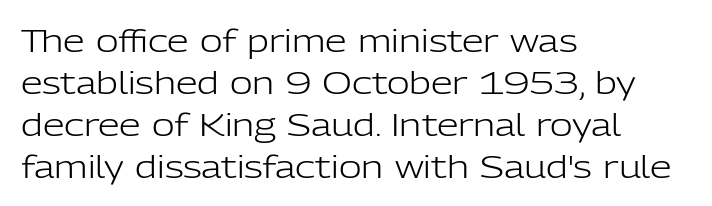
Is there any slant? The stems are plumb. The rendering uses a moderate line-height, typical for paragraphs. The rendering shows plain stroke endings on the letterforms — a sans-serif design. A clean baseline with only descenders dipping below it.
